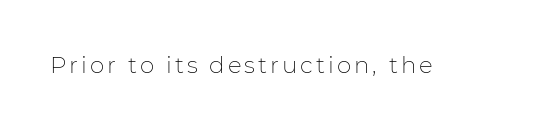
The image shows 23 px text type, upright; set not underlined.
